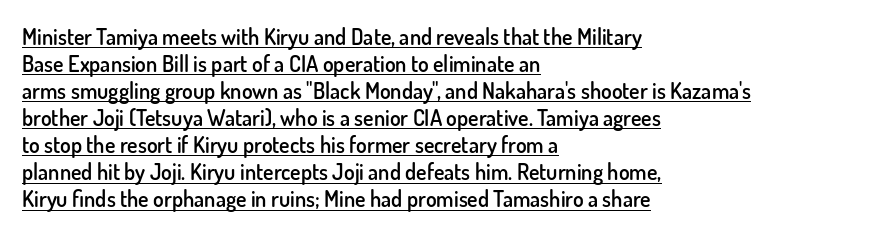
{"italic": "no", "bold": "semi", "underline": "yes", "align": "left", "line_spacing_ratio": 1.23, "letter_spacing": "normal", "letter_spacing_em": 0.0, "glyph_px": 22}
